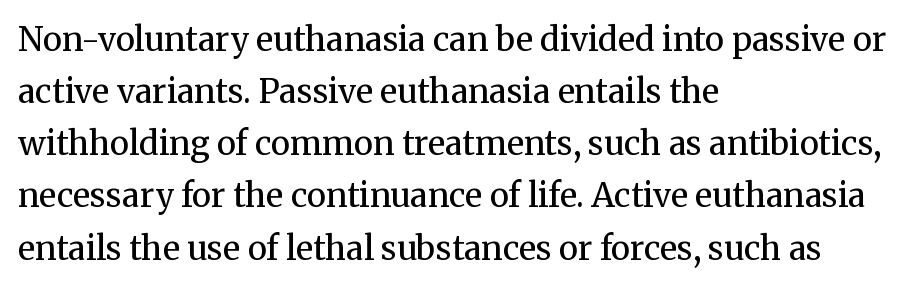
{"serif": "yes", "italic": "no", "bold": "no", "weight": "regular", "width": "normal", "stroke_contrast": "medium", "x_height": "medium", "monospaced": "no", "underline": "no", "align": "left", "line_spacing": "normal", "line_spacing_ratio": 1.58, "letter_spacing": "normal", "letter_spacing_em": 0.0, "glyph_px": 33}
